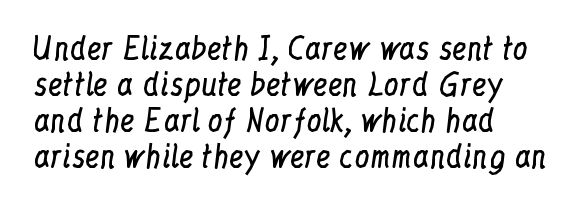
The image shows 30 px regular-weight, condensed serif type; set left-aligned, line spacing 1.2x, normal letter spacing, not underlined; low stroke contrast and a medium x-height.
